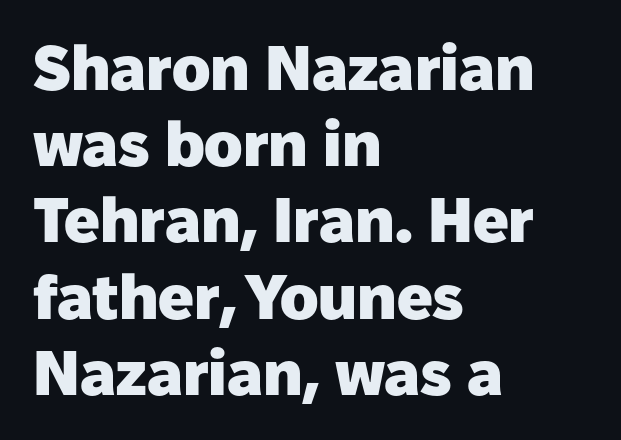
The image shows 63 px heavy sans-serif type, upright; set left-aligned, line spacing 1.21x, normal letter spacing, not underlined; low stroke contrast and a medium x-height.
